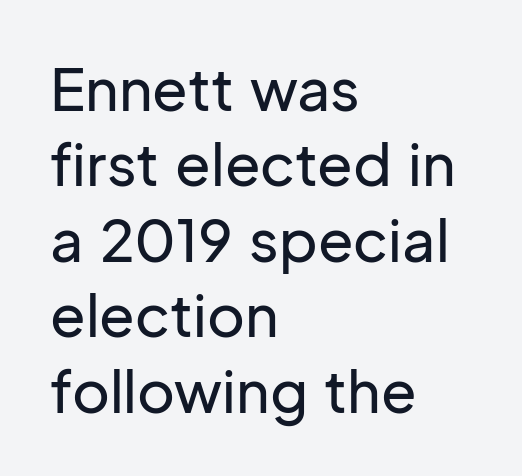
The image shows 58 px sans-serif type, upright; set left-aligned, normal line spacing (1.3x), normal letter spacing, not underlined; low stroke contrast and a medium x-height.
